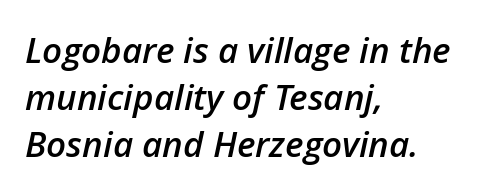
The image shows 35 px semibold type, italic (leaning right); set left-aligned, normal line spacing (1.35x), normal letter spacing, not underlined; low stroke contrast and a medium x-height.
